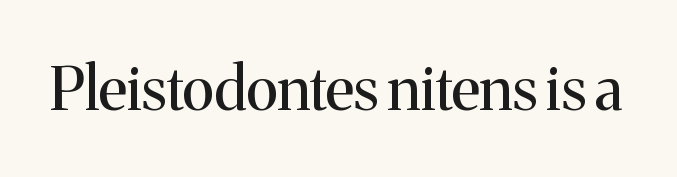
Just letters on the line, the space beneath them empty. You can tell from the footed stems that serif type was used. Each letter keeps its own natural width here, so spacing adapts to shape. In terms of letterspacing, this is plain default setting. The type sits square on the baseline with zero lean.
